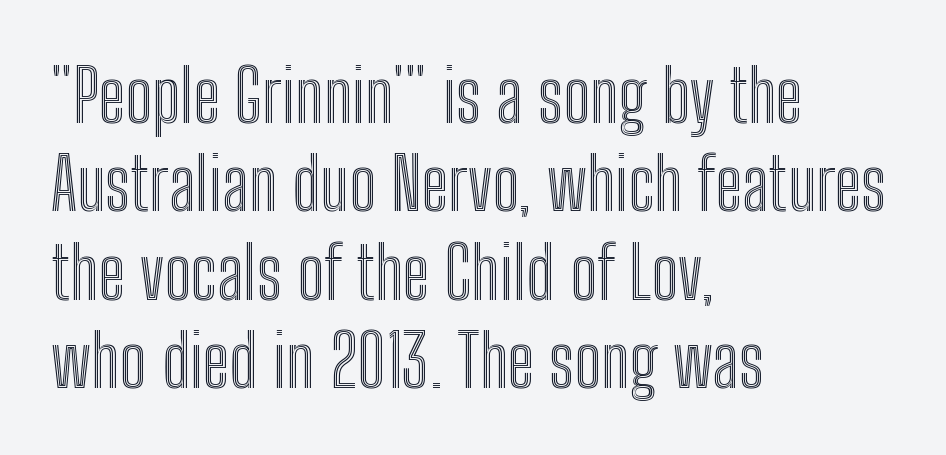
{"italic": "no", "width": "condensed", "x_height": "medium", "monospaced": "no", "underline": "no", "align": "left", "line_spacing_ratio": 1.21, "letter_spacing": "normal", "letter_spacing_em": 0.0, "glyph_px": 73}
